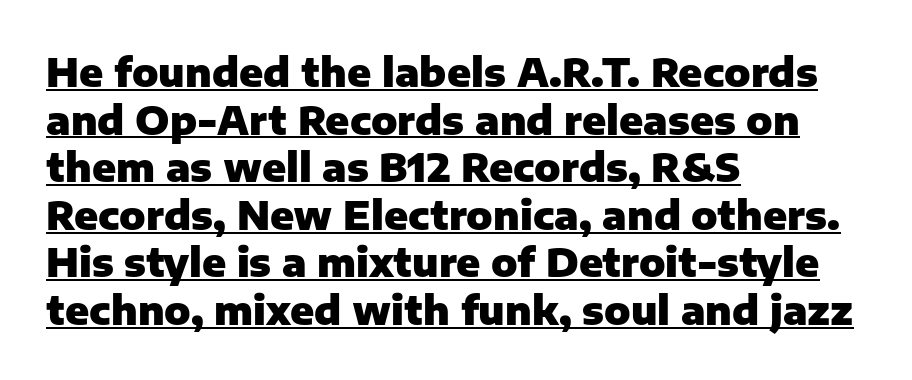
The image shows 39 px heavy sans-serif type, upright; set left-aligned, line spacing 1.22x, normal letter spacing, underlined; low stroke contrast and a medium x-height.
